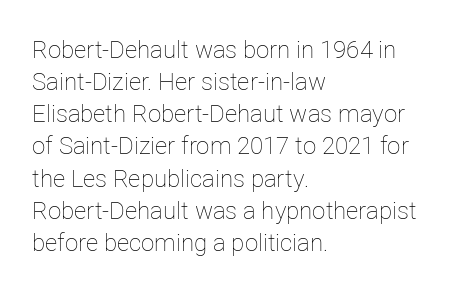
Q: Is the text bold? A: No.
Q: Is the text italic (slanted)? A: No, it is upright.
Q: Is the text underlined? A: No.
Q: How is the paragraph aligned? A: Left-aligned.
Q: Is the spacing between letters normal or unusually wide? A: Normal.
Q: Is the spacing between lines tight, normal or loose? A: Normal.
